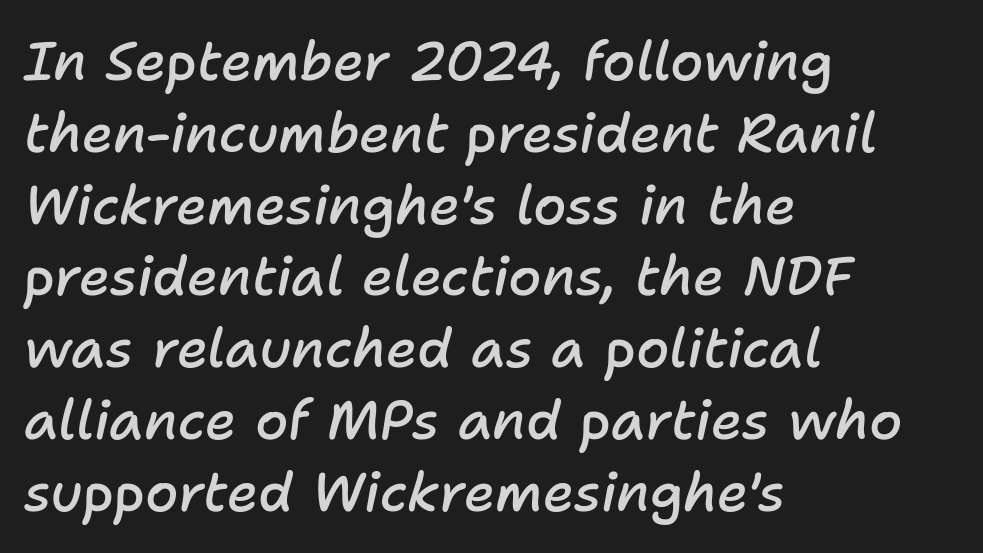
The image shows 54 px semibold type, italic (leaning right); set left-aligned, normal line spacing (1.33x), normal letter spacing, not underlined; low stroke contrast and a medium x-height.
